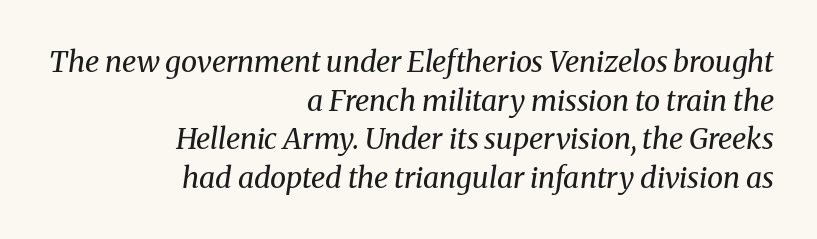
The rendering keeps characters at their native spacing. Letters rest on an invisible, unmarked baseline. Leftover space on each line is placed entirely before the opening word. The rendering uses natural spacing where letterforms have individual widths. These glyphs show unthickened strokes, regular width or finer.
